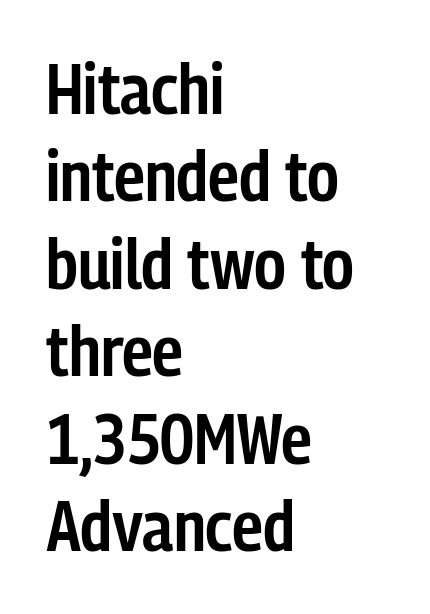
The lines sit at an ordinary, default distance from one another. Think of a printed novel: that variable character pitch is what you see here. Each line starts at the same left margin while the right side varies. Quick note: underline off.
